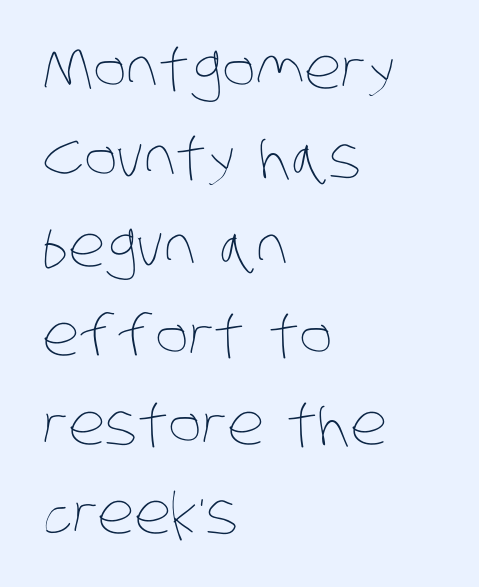
The image shows 56 px thin, condensed type; set left-aligned, normal line spacing (1.59x), normal letter spacing, not underlined; low stroke contrast and a large x-height.
